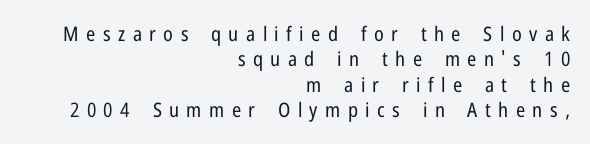
{"italic": "no", "bold": "no", "underline": "no", "align": "right", "line_spacing": "normal", "line_spacing_ratio": 1.27, "letter_spacing": "wide", "letter_spacing_em": 0.37, "glyph_px": 20}
